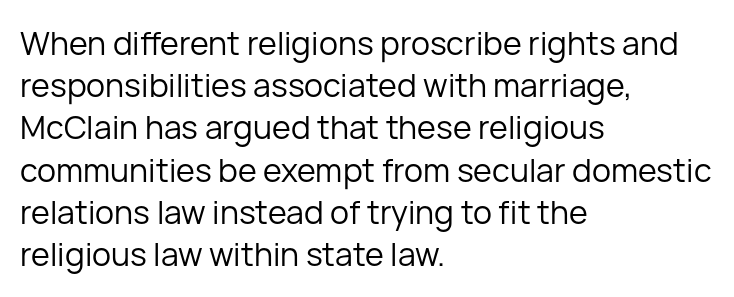
Q: Is the text bold? A: No.
Q: Is the text italic (slanted)? A: No, it is upright.
Q: Is the typeface a serif or a sans-serif typeface? A: Sans-serif.
Q: Is the text underlined? A: No.
Q: How is the paragraph aligned? A: Left-aligned.
Q: Is the spacing between letters normal or unusually wide? A: Normal.
Q: Is the spacing between lines tight, normal or loose? A: Normal.
Q: Width (condensed, normal, or wide)? A: Normal.
Q: Stroke contrast? A: Low.
Q: x-height? A: Medium.
Q: Monospaced? A: No.
